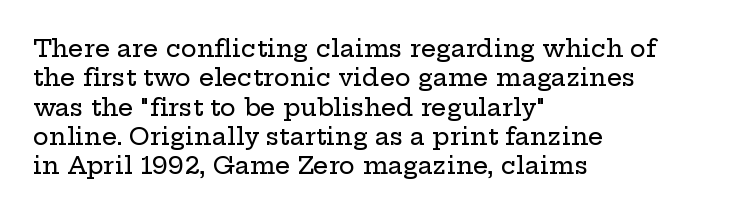
The image shows 24 px text type, upright; set left-aligned, line spacing 1.22x, normal letter spacing, not underlined.
